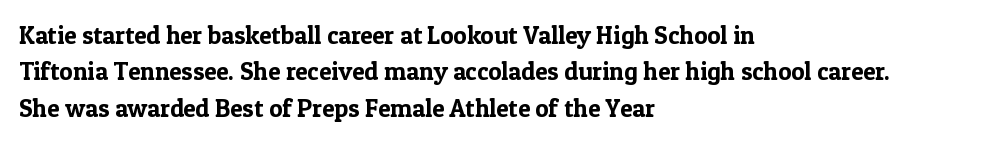
Q: Is the text italic (slanted)? A: No, it is upright.
Q: Is the text underlined? A: No.
Q: How is the paragraph aligned? A: Left-aligned.
Q: Is the spacing between letters normal or unusually wide? A: Normal.
Q: Is the spacing between lines tight, normal or loose? A: Normal.
